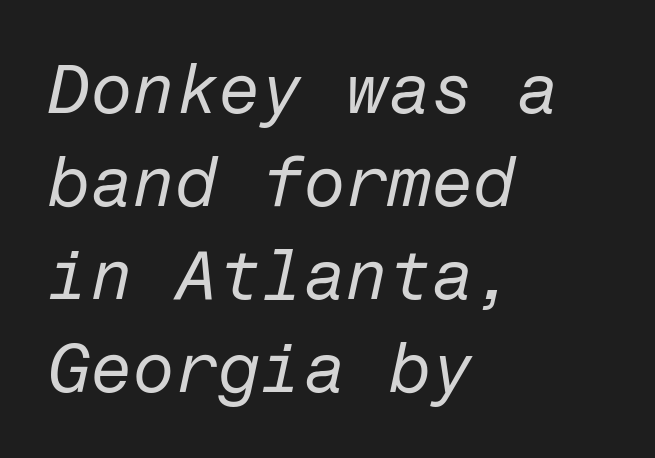
{"italic": "yes", "lean": "right", "slant_degrees": 12, "bold": "no", "weight": "regular", "width": "normal", "stroke_contrast": "low", "x_height": "medium", "underline": "no", "align": "left", "line_spacing": "normal", "line_spacing_ratio": 1.35, "letter_spacing": "normal", "letter_spacing_em": 0.0, "glyph_px": 69}
